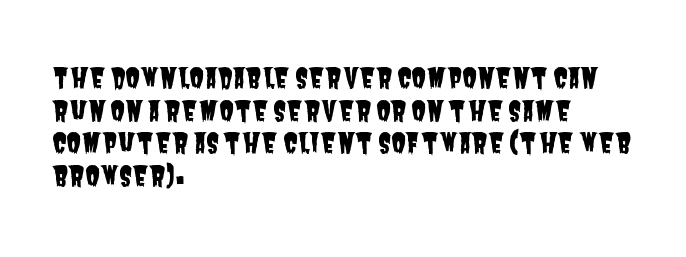
{"underline": "no", "align": "left", "line_spacing_ratio": 1.21, "letter_spacing": "normal", "letter_spacing_em": 0.0, "glyph_px": 27}
